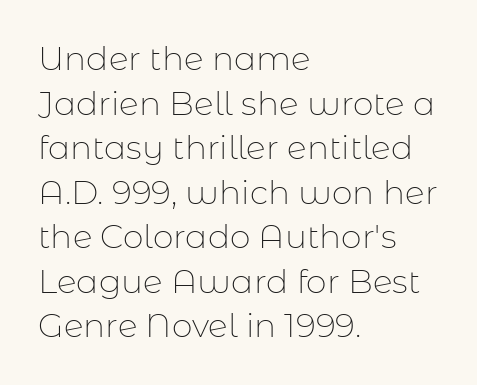
Q: Is the text bold? A: No.
Q: Is the text italic (slanted)? A: No, it is upright.
Q: Is the typeface a serif or a sans-serif typeface? A: Sans-serif.
Q: Is the text underlined? A: No.
Q: How is the paragraph aligned? A: Left-aligned.
Q: Is the spacing between letters normal or unusually wide? A: Normal.
Q: Is the spacing between lines tight, normal or loose? A: Normal.
Q: Width (condensed, normal, or wide)? A: Normal.
Q: Stroke contrast? A: Low.
Q: x-height? A: Medium.
Q: Monospaced? A: No.
